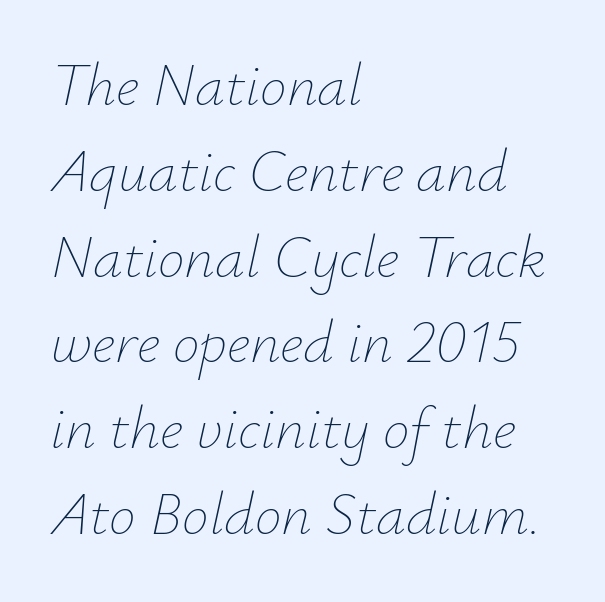
{"italic": "yes", "lean": "right", "slant_degrees": 12, "bold": "no", "weight": "thin", "width": "normal", "stroke_contrast": "low", "x_height": "small", "monospaced": "no", "underline": "no", "align": "left", "line_spacing": "normal", "line_spacing_ratio": 1.43, "letter_spacing": "normal", "letter_spacing_em": 0.0, "glyph_px": 60}
